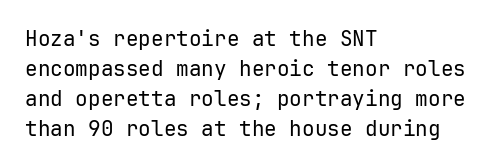
Compared with typical body copy, the letter spacing here is the same. The text block is weighted toward the left margin, trailing off unevenly rightward. The foot of each line stays bare and open. Evenly set lines give the paragraph a standard silhouette. Stroke thickness stays within the range of a standard reading face or lighter.
